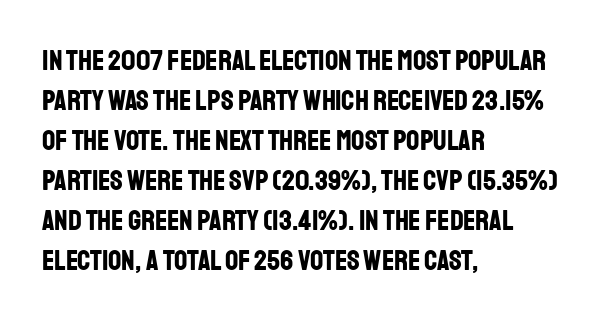
{"serif": "no", "italic": "no", "bold": "yes", "weight": "bold", "width": "condensed", "stroke_contrast": "low", "x_height": "large", "monospaced": "no", "underline": "no", "align": "left", "line_spacing": "normal", "line_spacing_ratio": 1.38, "letter_spacing": "normal", "letter_spacing_em": 0.0, "glyph_px": 29}
